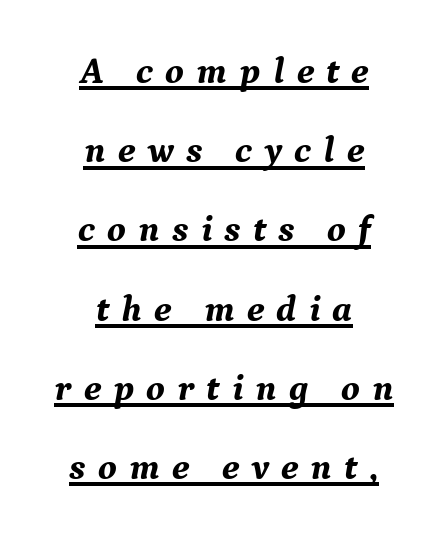
Q: Is the text bold? A: Yes.
Q: Is the text italic (slanted)? A: Yes, it leans right by about 9 degrees.
Q: Is the typeface a serif or a sans-serif typeface? A: Serif.
Q: Is the text underlined? A: Yes.
Q: How is the paragraph aligned? A: Centered.
Q: Is the spacing between letters normal or unusually wide? A: Unusually wide.
Q: Is the spacing between lines tight, normal or loose? A: Loose.
Q: Width (condensed, normal, or wide)? A: Normal.
Q: Stroke contrast? A: Medium.
Q: x-height? A: Medium.
Q: Monospaced? A: No.
